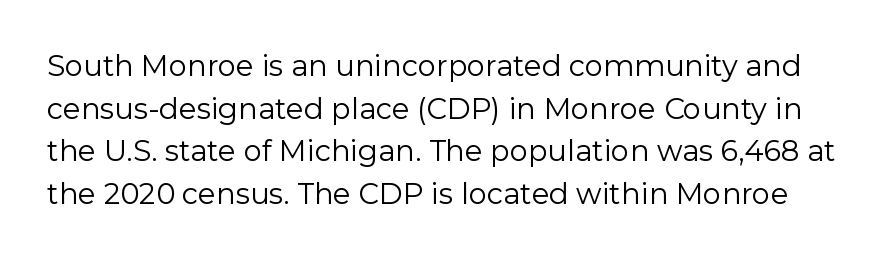
{"serif": "no", "italic": "no", "bold": "no", "weight": "regular", "width": "normal", "stroke_contrast": "low", "x_height": "medium", "monospaced": "no", "underline": "no", "line_spacing": "normal", "line_spacing_ratio": 1.47, "letter_spacing": "normal", "letter_spacing_em": 0.0, "glyph_px": 29}
